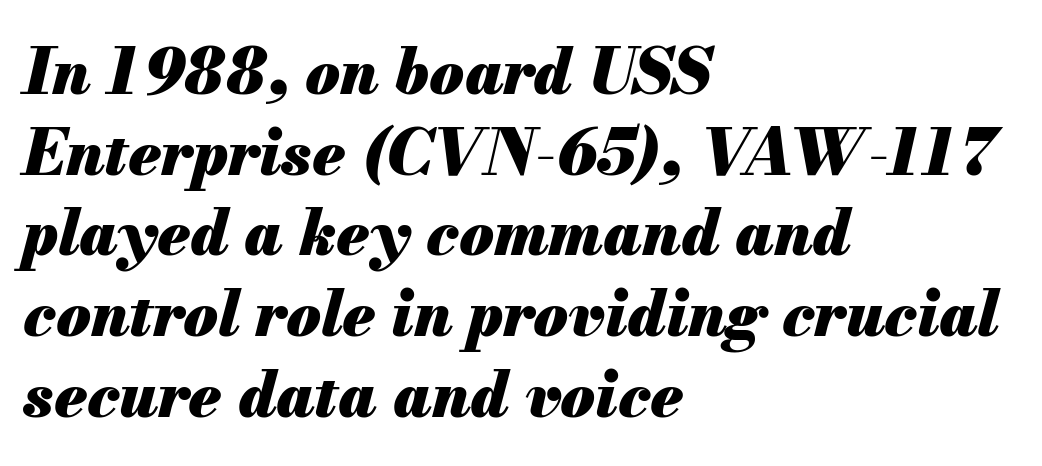
{"italic": "yes", "lean": "right", "slant_degrees": 13, "bold": "yes", "weight": "heavy", "width": "normal", "stroke_contrast": "medium", "x_height": "small", "monospaced": "no", "underline": "no", "align": "left", "line_spacing": "normal", "line_spacing_ratio": 1.28, "letter_spacing": "normal", "letter_spacing_em": 0.0, "glyph_px": 63}
